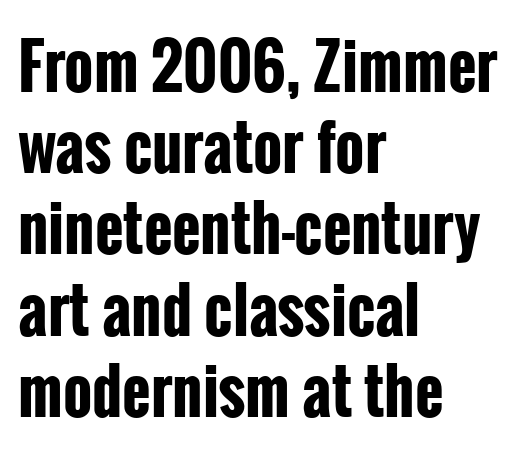
The image shows 62 px bold, condensed sans-serif type, upright; set left-aligned, normal line spacing (1.31x), normal letter spacing, not underlined; low stroke contrast and a medium x-height.
